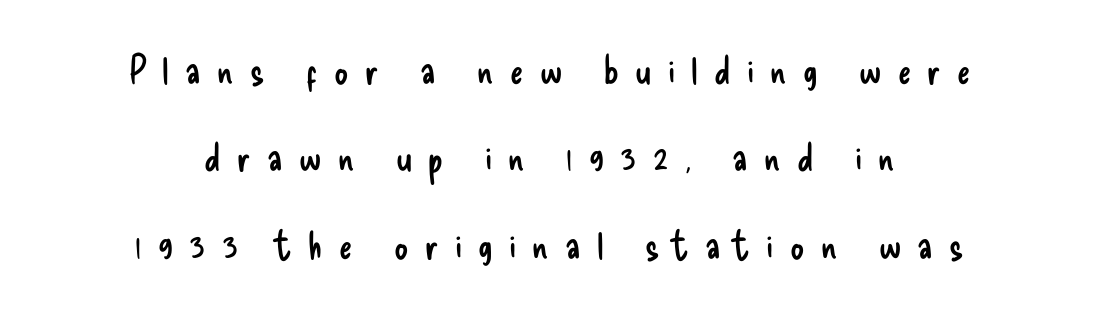
{"serif": "no", "italic": "no", "bold": "no", "weight": "regular", "width": "condensed", "stroke_contrast": "low", "x_height": "small", "monospaced": "no", "underline": "no", "align": "center", "line_spacing": "loose", "line_spacing_ratio": 2.24, "letter_spacing": "wide", "letter_spacing_em": 0.42, "glyph_px": 39}
